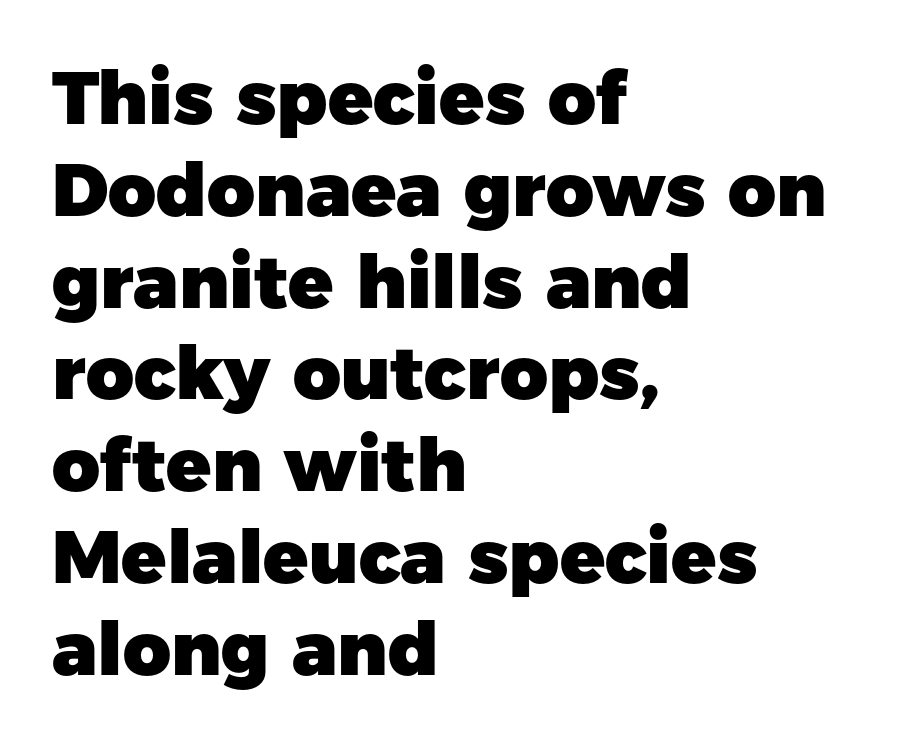
{"serif": "no", "italic": "no", "bold": "yes", "weight": "heavy", "width": "normal", "stroke_contrast": "low", "x_height": "medium", "monospaced": "no", "underline": "no", "align": "left", "line_spacing_ratio": 1.24, "letter_spacing": "normal", "letter_spacing_em": 0.0, "glyph_px": 74}
